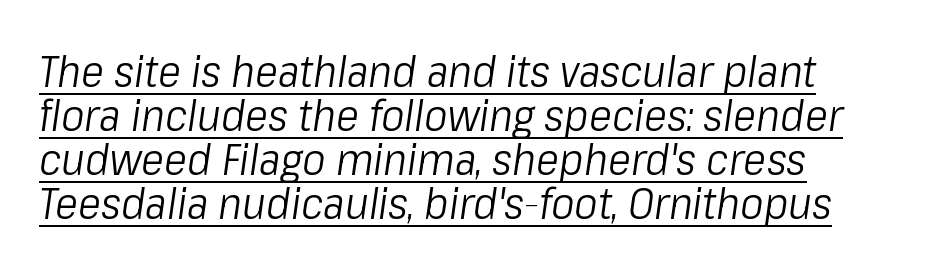
The image shows 44 px light, condensed type, italic (leaning right); set left-aligned, tight line spacing (1.0x), normal letter spacing, underlined; low stroke contrast and a medium x-height.
